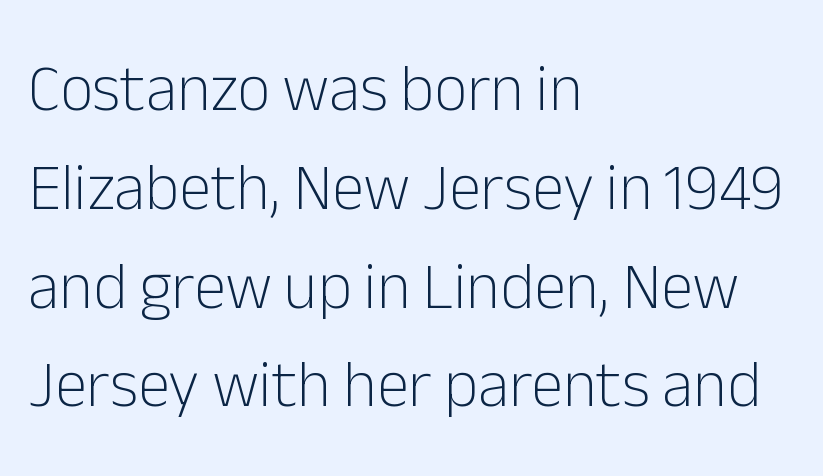
Q: Is the text bold? A: No.
Q: Is the text italic (slanted)? A: No, it is upright.
Q: Is the typeface a serif or a sans-serif typeface? A: Sans-serif.
Q: Is the text underlined? A: No.
Q: How is the paragraph aligned? A: Left-aligned.
Q: Is the spacing between letters normal or unusually wide? A: Normal.
Q: Is the spacing between lines tight, normal or loose? A: Normal.
Q: Width (condensed, normal, or wide)? A: Normal.
Q: Stroke contrast? A: Low.
Q: x-height? A: Medium.
Q: Monospaced? A: No.
